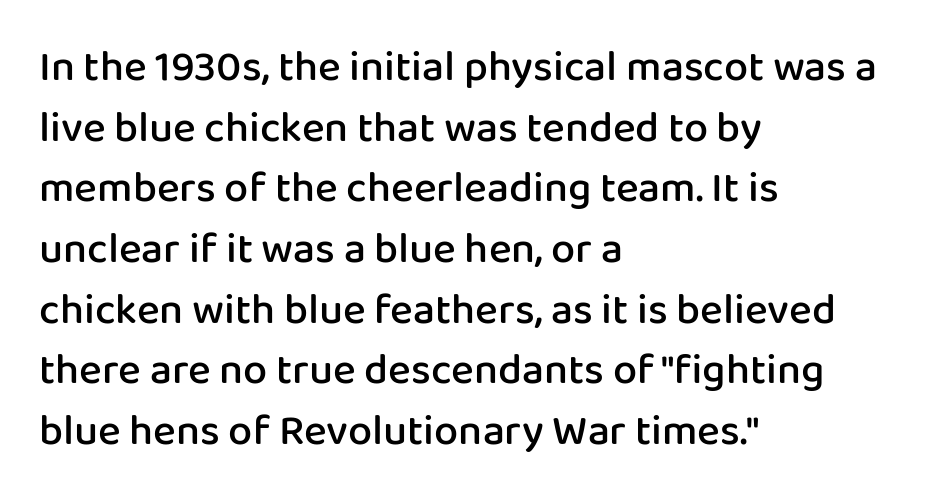
Q: Is the text bold? A: Semi-bold.
Q: Is the text italic (slanted)? A: No, it is upright.
Q: Is the typeface a serif or a sans-serif typeface? A: Sans-serif.
Q: Is the text underlined? A: No.
Q: How is the paragraph aligned? A: Left-aligned.
Q: Is the spacing between letters normal or unusually wide? A: Normal.
Q: Is the spacing between lines tight, normal or loose? A: Normal.
Q: Width (condensed, normal, or wide)? A: Normal.
Q: Stroke contrast? A: Low.
Q: x-height? A: Medium.
Q: Monospaced? A: No.
